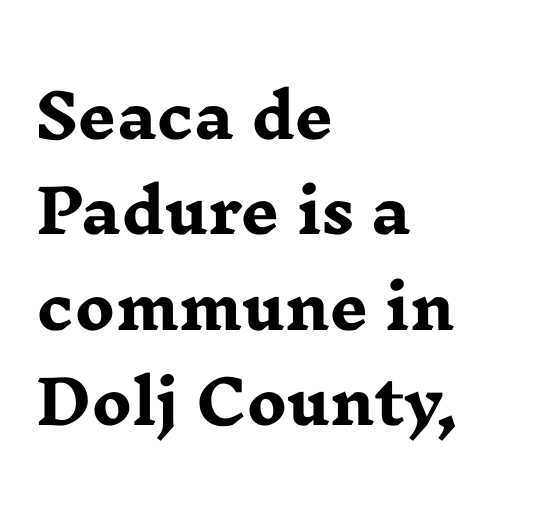
The text block is weighted toward the left margin, trailing off unevenly rightward. Varying glyph widths throughout — classic text-font behaviour. Whoever set this chose a conventional vertical rhythm. This is heavy type, rendered in bold. This rendering employs a face with finishing strokes, i.e., a serif. Does the lettering tilt? It doesn't — this is upright.
